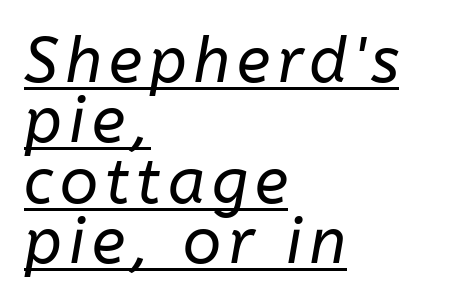
{"italic": "yes", "lean": "right", "slant_degrees": 10, "bold": "no", "weight": "regular", "width": "normal", "stroke_contrast": "low", "x_height": "medium", "monospaced": "no", "underline": "yes", "align": "left", "line_spacing": "tight", "line_spacing_ratio": 0.96, "glyph_px": 63}
